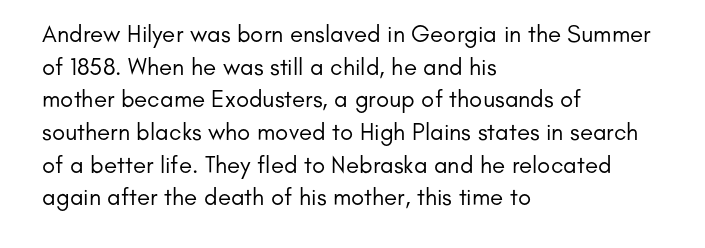
{"italic": "no", "bold": "no", "underline": "no", "align": "left", "line_spacing": "normal", "line_spacing_ratio": 1.36, "letter_spacing": "normal", "letter_spacing_em": 0.0, "glyph_px": 24}
